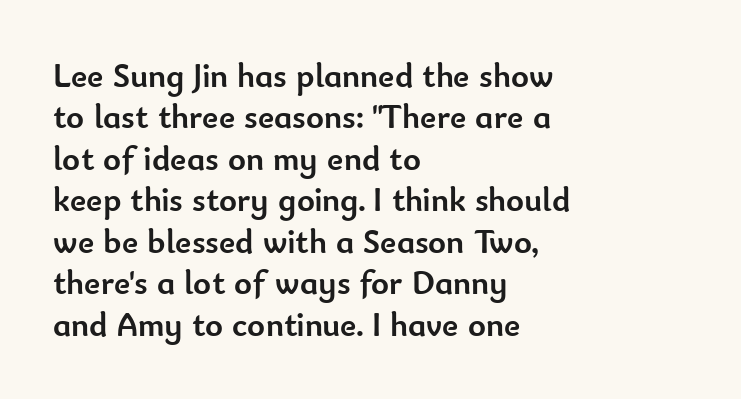
{"serif": "no", "italic": "no", "bold": "yes", "weight": "semibold", "width": "normal", "stroke_contrast": "low", "x_height": "small", "monospaced": "no", "underline": "no", "align": "left", "line_spacing_ratio": 1.22, "letter_spacing": "normal", "letter_spacing_em": 0.0, "glyph_px": 34}
